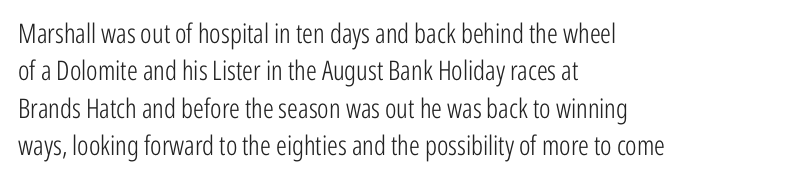
Q: Is the text bold? A: No.
Q: Is the text italic (slanted)? A: No, it is upright.
Q: Is the text underlined? A: No.
Q: How is the paragraph aligned? A: Left-aligned.
Q: Is the spacing between letters normal or unusually wide? A: Normal.
Q: Is the spacing between lines tight, normal or loose? A: Normal.
